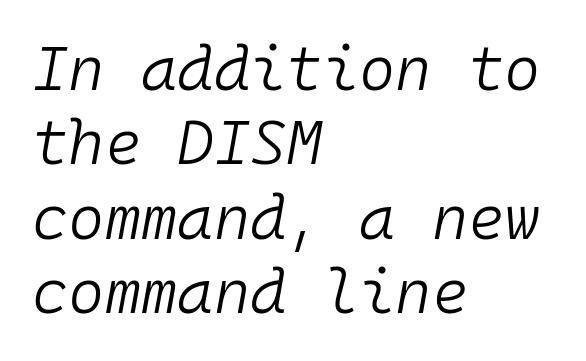
Q: Is the text bold? A: No.
Q: Is the text italic (slanted)? A: Yes, it leans right by about 10 degrees.
Q: Is the text underlined? A: No.
Q: How is the paragraph aligned? A: Left-aligned.
Q: Is the spacing between letters normal or unusually wide? A: Normal.
Q: Width (condensed, normal, or wide)? A: Normal.
Q: Stroke contrast? A: Low.
Q: x-height? A: Medium.
Q: Monospaced? A: Yes.
